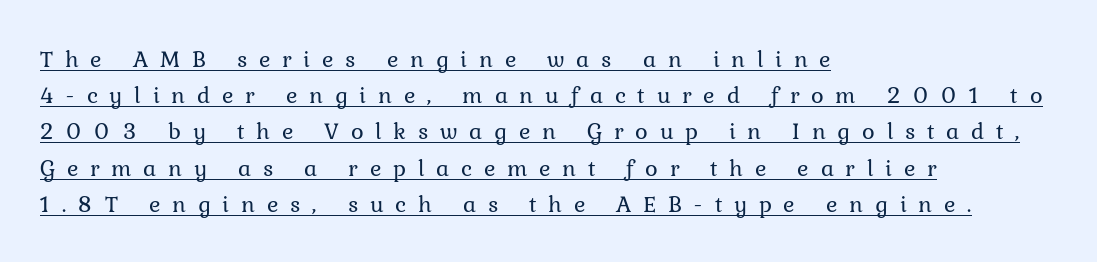
Q: Is the text bold? A: No.
Q: Is the text italic (slanted)? A: No, it is upright.
Q: Is the text underlined? A: Yes.
Q: How is the paragraph aligned? A: Left-aligned.
Q: Is the spacing between letters normal or unusually wide? A: Unusually wide.
Q: Is the spacing between lines tight, normal or loose? A: Normal.
